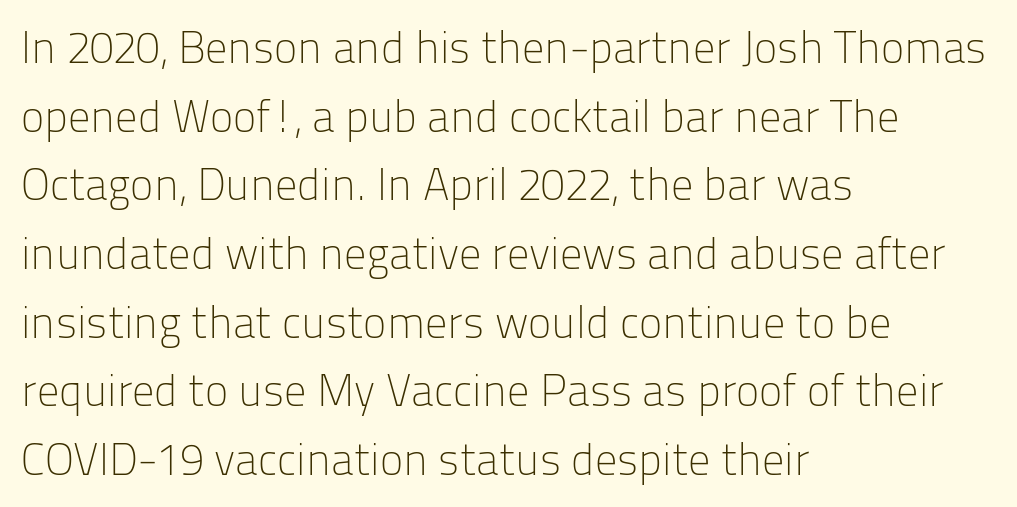
Q: Is the text bold? A: No.
Q: Is the text italic (slanted)? A: No, it is upright.
Q: Is the typeface a serif or a sans-serif typeface? A: Sans-serif.
Q: Is the text underlined? A: No.
Q: How is the paragraph aligned? A: Left-aligned.
Q: Is the spacing between letters normal or unusually wide? A: Normal.
Q: Is the spacing between lines tight, normal or loose? A: Normal.
Q: Width (condensed, normal, or wide)? A: Normal.
Q: Stroke contrast? A: Low.
Q: x-height? A: Medium.
Q: Monospaced? A: No.
